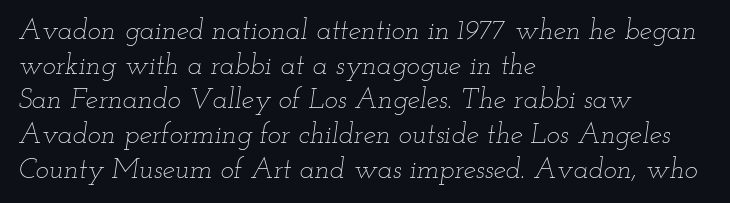
Glance below the letters and you will spot only blank space. No chunkiness to these letters — they're not bold. Italic? Definitely — the glyphs are oblique. Teacher's note: observe the even left margin — that is flush-left alignment. These lines keep a tight, regular rhythm from letter to letter.
